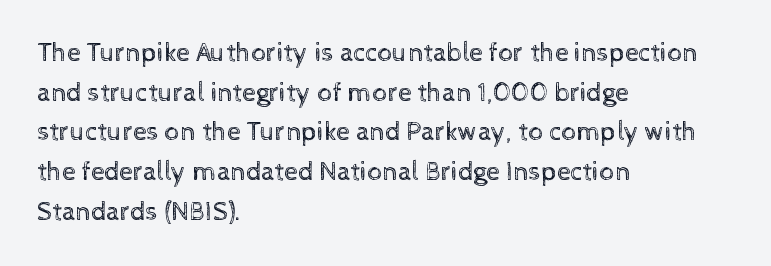
Notice how descenders clear the ascenders below comfortably — that's standard leading. Inter-character spacing is left at the font's built-in metrics. Bare-footed words on every line. The strokes are not fattened; the text isn't bold. A student would call this left alignment; a typographer would say flush left, rag right.
